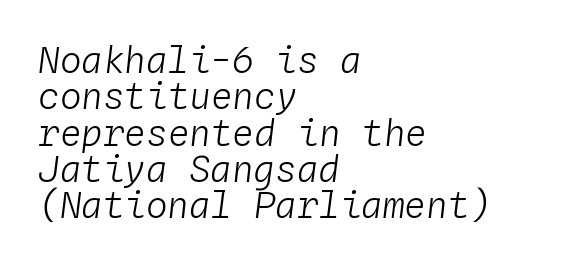
Summary of vertical rhythm: compact, with narrow interline spacing. Stroke mass is kept to a normal reading level or below. The gaps between neighbouring characters are ordinary and unremarkable. An italicized treatment has been applied to the whole sample. The paragraph has a hard left edge and a soft right edge.
